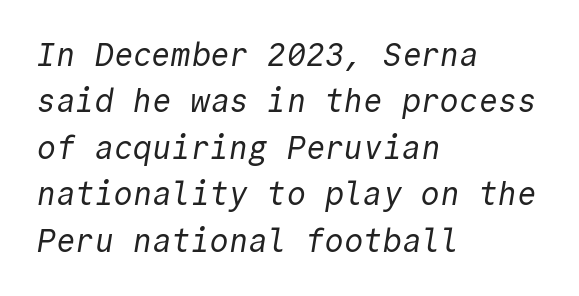
Baseline-to-baseline distance is the conventional proportion of letter height. Are there feet on the stems? There aren't — it's a sans. There is no visible air inserted between adjacent glyphs. Weight: regular or lighter. The passage shown is not underscored anywhere. You could count columns in this text — the font is strictly monospaced.
